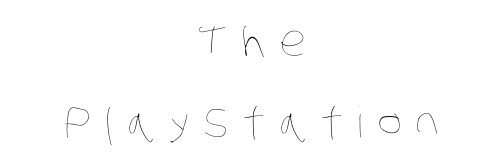
The image shows 42 px thin, condensed type; set centered, loose line spacing (1.96x), unusually wide letter spacing (+0.33 em), not underlined; low stroke contrast and a large x-height.
